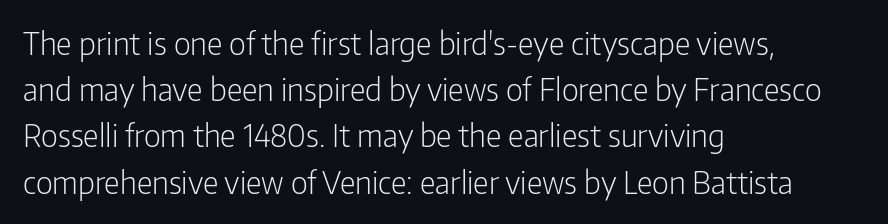
Ordinary non-slanted type is in use. The letters sit at their default tracking, neither squeezed nor spread. How would I describe the line gaps? Plain and ordinary. Examine the stroke ends and you'll find no serifs. The specimen omits any rule beneath the text block's lines. Here the designer chose a conventional face with non-uniform glyph widths.
